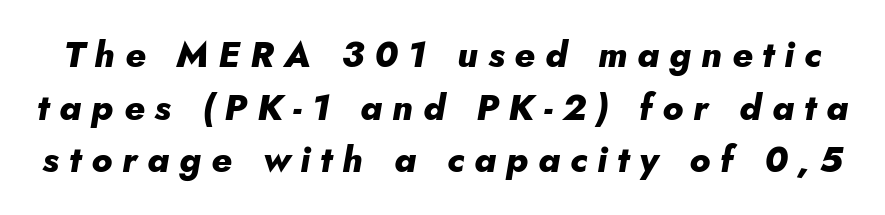
Q: Is the text bold? A: Yes.
Q: Is the text italic (slanted)? A: Yes, it leans right by about 10 degrees.
Q: Is the text underlined? A: No.
Q: Is the spacing between letters normal or unusually wide? A: Unusually wide.
Q: Is the spacing between lines tight, normal or loose? A: Normal.
Q: Width (condensed, normal, or wide)? A: Normal.
Q: Stroke contrast? A: Low.
Q: x-height? A: Small.
Q: Monospaced? A: No.
